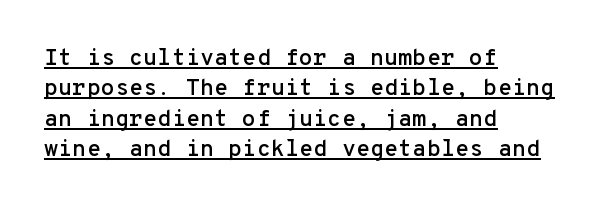
Q: Is the text italic (slanted)? A: No, it is upright.
Q: Is the text underlined? A: Yes.
Q: How is the paragraph aligned? A: Left-aligned.
Q: Is the spacing between letters normal or unusually wide? A: Normal.
Q: Is the spacing between lines tight, normal or loose? A: Normal.
